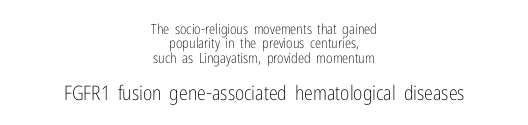
The typesetting does not lean heavy: it is not bold. These lines keep a tight, regular rhythm from letter to letter. A roman cut, with each character standing at attention. The rendering positions every line midway between the sides. Type without underlining.
